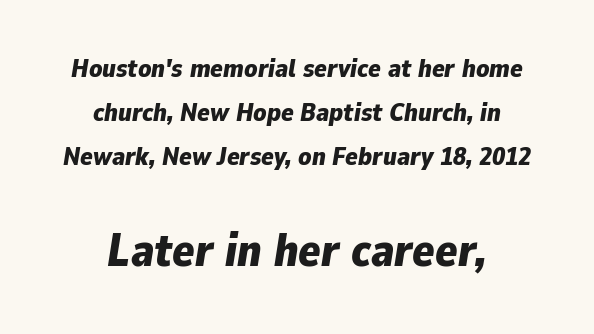
{"italic": "yes", "lean": "right", "slant_degrees": 9, "bold": "yes", "weight": "bold", "width": "normal", "stroke_contrast": "low", "x_height": "medium", "monospaced": "no", "underline": "no", "align": "center", "line_spacing": "normal", "line_spacing_ratio": 1.7, "letter_spacing": "normal", "letter_spacing_em": 0.0, "larger_block": "second", "size_ratio": 1.77, "glyph_px": 46}
